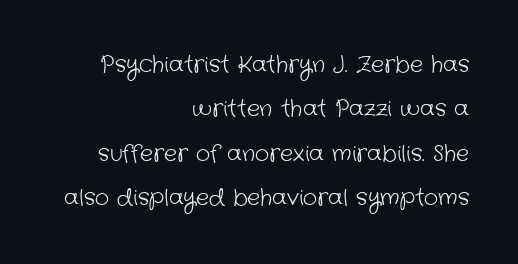
{"bold": "no", "underline": "no", "align": "right", "line_spacing": "loose", "line_spacing_ratio": 2.02, "letter_spacing": "normal", "letter_spacing_em": 0.0, "glyph_px": 22}
